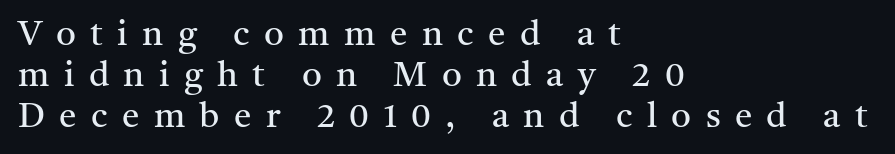
Q: Is the text bold? A: No.
Q: Is the text italic (slanted)? A: No, it is upright.
Q: Is the typeface a serif or a sans-serif typeface? A: Serif.
Q: Is the text underlined? A: No.
Q: How is the paragraph aligned? A: Left-aligned.
Q: Is the spacing between letters normal or unusually wide? A: Unusually wide.
Q: Width (condensed, normal, or wide)? A: Normal.
Q: Stroke contrast? A: Medium.
Q: x-height? A: Medium.
Q: Monospaced? A: No.
